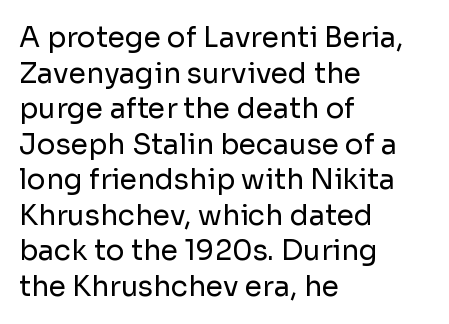
Q: Is the text bold? A: No.
Q: Is the text italic (slanted)? A: No, it is upright.
Q: Is the typeface a serif or a sans-serif typeface? A: Sans-serif.
Q: Is the text underlined? A: No.
Q: How is the paragraph aligned? A: Left-aligned.
Q: Is the spacing between letters normal or unusually wide? A: Normal.
Q: Is the spacing between lines tight, normal or loose? A: Normal.
Q: Width (condensed, normal, or wide)? A: Normal.
Q: Stroke contrast? A: Low.
Q: x-height? A: Medium.
Q: Monospaced? A: No.
